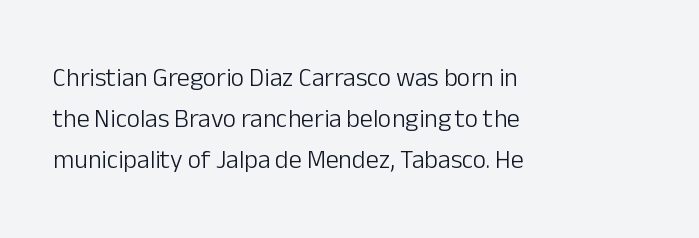
The image shows 26 px text type, upright; set left-aligned, normal line spacing (1.57x), normal letter spacing, not underlined.
